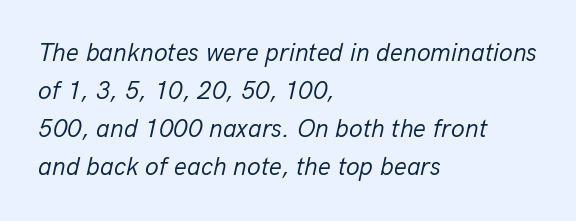
Is the type slanted? Yes — the strokes lean at a clear angle. Weight: not bold — regular or lighter. All the whitespace from short lines collects on the right. Summary of vertical rhythm: regular, with standard interline spacing.
